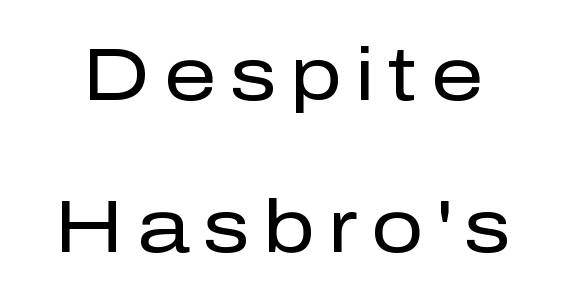
Q: Is the text bold? A: No.
Q: Is the text italic (slanted)? A: No, it is upright.
Q: Is the typeface a serif or a sans-serif typeface? A: Sans-serif.
Q: Is the text underlined? A: No.
Q: Is the spacing between lines tight, normal or loose? A: Loose.
Q: Width (condensed, normal, or wide)? A: Normal.
Q: Stroke contrast? A: Low.
Q: x-height? A: Medium.
Q: Monospaced? A: No.
